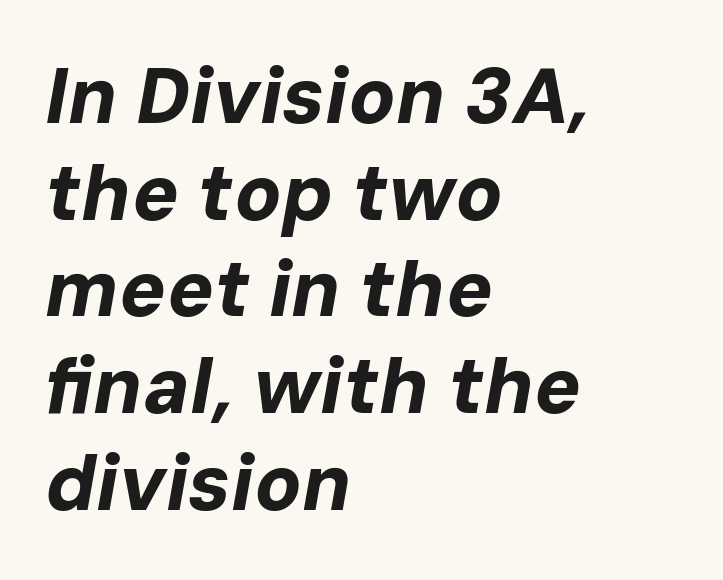
Q: Is the text bold? A: Yes.
Q: Is the text italic (slanted)? A: Yes, it leans right by about 10 degrees.
Q: Is the text underlined? A: No.
Q: How is the paragraph aligned? A: Left-aligned.
Q: Is the spacing between letters normal or unusually wide? A: Normal.
Q: Width (condensed, normal, or wide)? A: Normal.
Q: Stroke contrast? A: Low.
Q: x-height? A: Medium.
Q: Monospaced? A: No.
